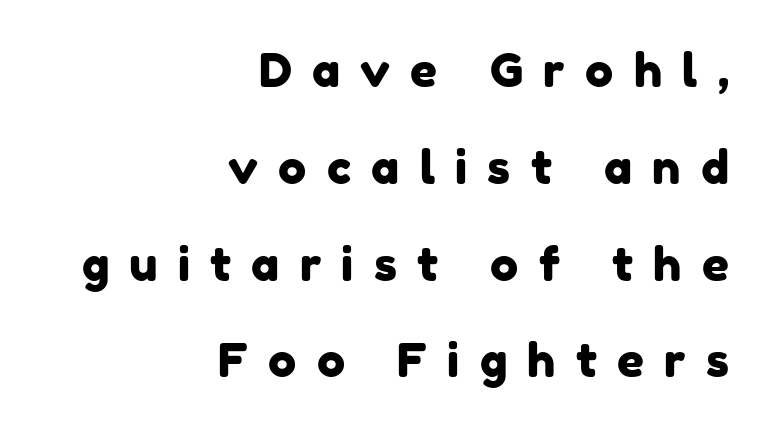
The image shows 47 px sans-serif type; set right-aligned, loose line spacing (2.06x), unusually wide letter spacing (+0.43 em), not underlined; low stroke contrast and a medium x-height.
